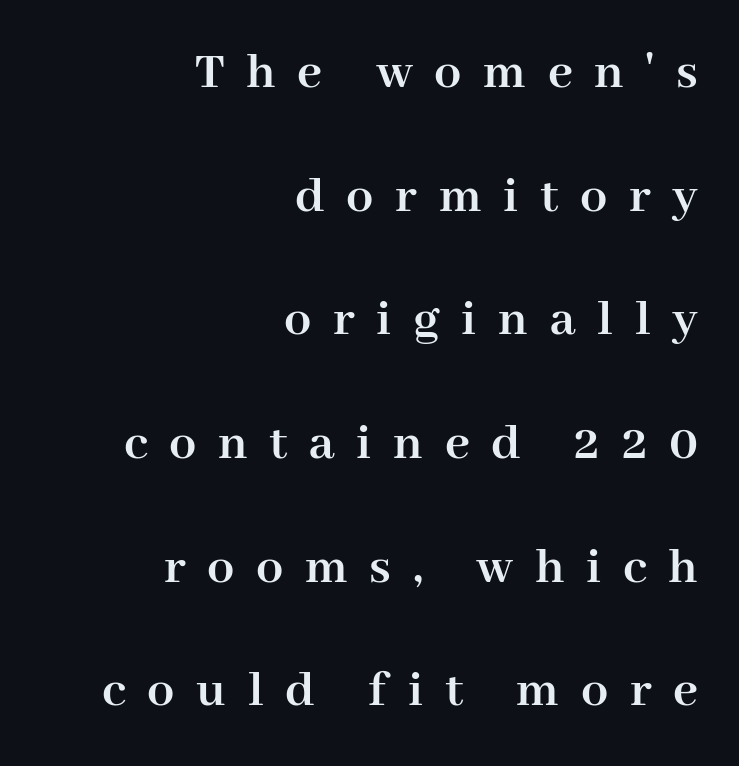
Q: Is the text bold? A: Yes.
Q: Is the text italic (slanted)? A: No, it is upright.
Q: Is the typeface a serif or a sans-serif typeface? A: Serif.
Q: Is the text underlined? A: No.
Q: How is the paragraph aligned? A: Right-aligned.
Q: Is the spacing between letters normal or unusually wide? A: Unusually wide.
Q: Is the spacing between lines tight, normal or loose? A: Loose.
Q: Width (condensed, normal, or wide)? A: Normal.
Q: Stroke contrast? A: High.
Q: x-height? A: Medium.
Q: Monospaced? A: No.
